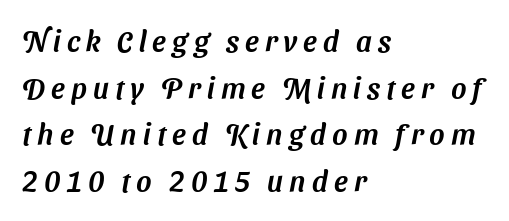
The image shows 29 px sans-serif type; set left-aligned, normal line spacing (1.61x), unusually wide letter spacing (+0.21 em), not underlined; medium stroke contrast and a medium x-height.
